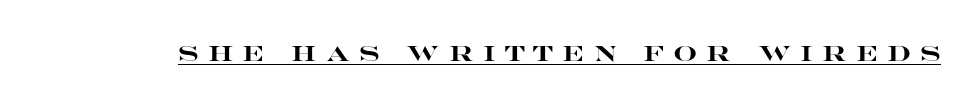
The image shows 21 px bold type, upright; set unusually wide letter spacing (+0.44 em), underlined.
